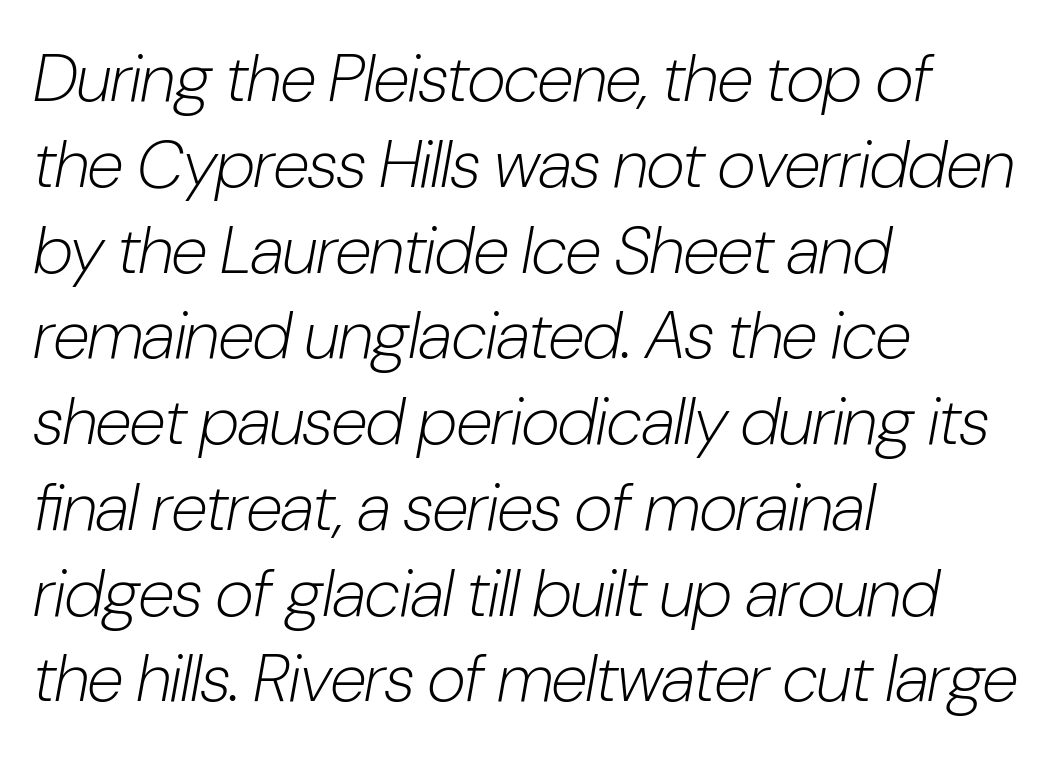
The rendering uses natural spacing where letterforms have individual widths. Honestly, the row spacing looks completely unremarkable. Underlining? Definitely not there. The cut favours lightness, reaching ordinary text weight at its darkest.
